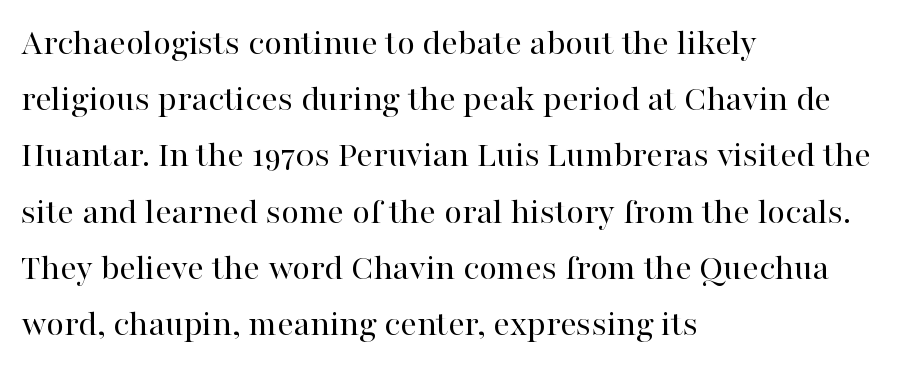
{"serif": "yes", "italic": "no", "bold": "no", "weight": "regular", "width": "normal", "stroke_contrast": "high", "x_height": "medium", "monospaced": "no", "underline": "no", "align": "left", "line_spacing": "normal", "line_spacing_ratio": 1.52, "letter_spacing": "normal", "letter_spacing_em": 0.0, "glyph_px": 37}
